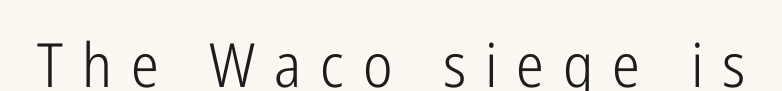
Q: Is the text bold? A: No.
Q: Is the text italic (slanted)? A: No, it is upright.
Q: Is the typeface a serif or a sans-serif typeface? A: Sans-serif.
Q: Is the text underlined? A: No.
Q: Is the spacing between letters normal or unusually wide? A: Unusually wide.
Q: Width (condensed, normal, or wide)? A: Condensed.
Q: Stroke contrast? A: Low.
Q: x-height? A: Medium.
Q: Monospaced? A: No.
